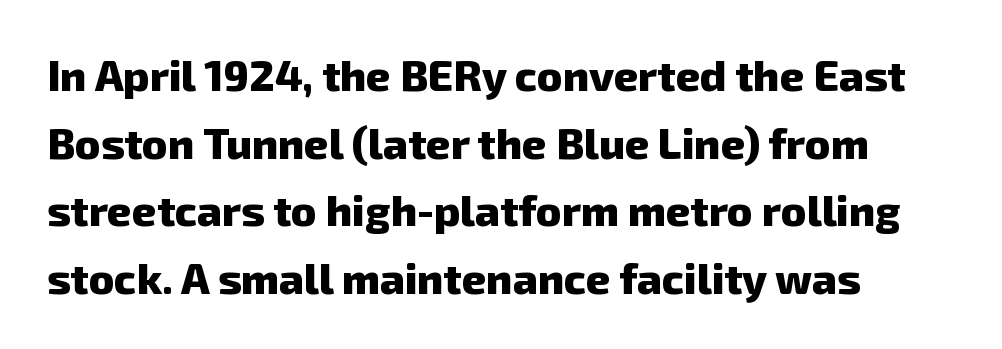
Note the varied advance widths — an 'i' is clearly narrower than an 'm'. Its strokes are broad and dark, the hallmark of bold type. Quick note: underline off. The letters sit at their default tracking, neither squeezed nor spread. Check where the strokes stop: nothing finishes them off — pure sans. In CSS terms this would be text-align: left.
